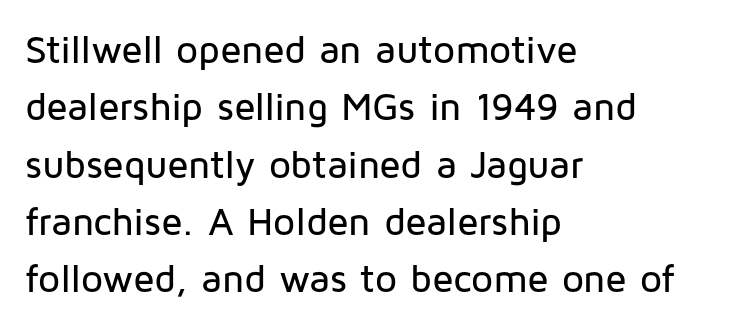
Unlike a traditional serif, this face leaves its strokes unadorned. Does the lettering tilt? It doesn't — this is upright. Is the block centered? No — it sits flush against the left margin. The foot of each line stays bare and open. Reading down the column, the eye jumps a familiar distance to each next line. Tracking value appears to be zero — textbook default spacing.
